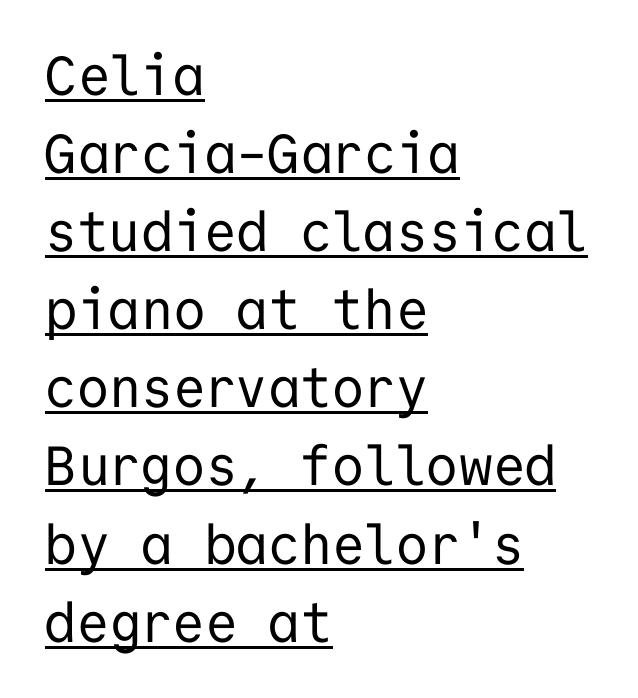
Q: Is the text bold? A: No.
Q: Is the text italic (slanted)? A: No, it is upright.
Q: Is the typeface a serif or a sans-serif typeface? A: Sans-serif.
Q: Is the text underlined? A: Yes.
Q: How is the paragraph aligned? A: Left-aligned.
Q: Is the spacing between letters normal or unusually wide? A: Normal.
Q: Is the spacing between lines tight, normal or loose? A: Normal.
Q: Width (condensed, normal, or wide)? A: Normal.
Q: Stroke contrast? A: Low.
Q: x-height? A: Medium.
Q: Monospaced? A: Yes.
